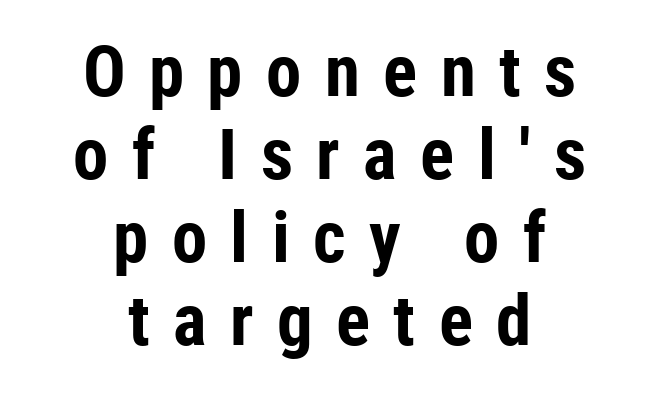
The paragraph has two soft edges and a firm central axis. Stroke terminals: plain, sans-serif. Each glyph is drawn with heavy, bold strokes. Rendered with straight, roman letterforms. Descenders hang freely into open space.
